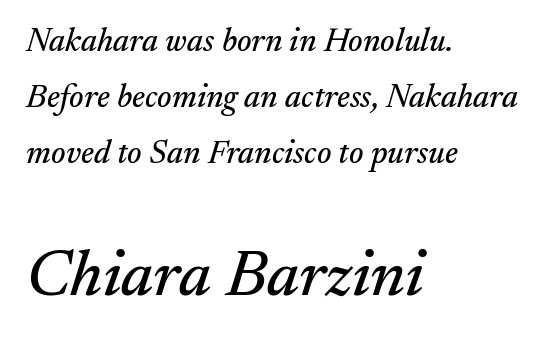
{"serif": "yes", "italic": "yes", "lean": "right", "slant_degrees": 17, "width": "normal", "stroke_contrast": "medium", "x_height": "small", "monospaced": "no", "underline": "no", "align": "left", "line_spacing": "normal", "line_spacing_ratio": 1.69, "letter_spacing": "normal", "letter_spacing_em": 0.0, "larger_block": "second", "size_ratio": 2.0, "glyph_px": 66}
